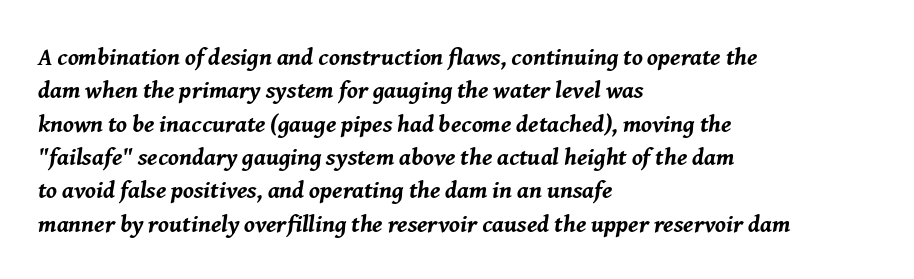
{"italic": "yes", "lean": "right", "slant_degrees": 8, "bold": "yes", "underline": "no", "align": "left", "line_spacing": "normal", "line_spacing_ratio": 1.39, "letter_spacing": "normal", "letter_spacing_em": 0.0, "glyph_px": 24}
